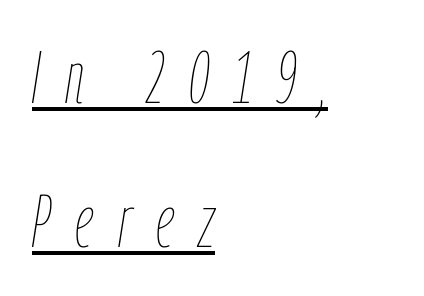
The image shows 73 px thin, condensed type, italic (leaning right); set left-aligned, loose line spacing (1.97x), unusually wide letter spacing (+0.35 em), underlined; low stroke contrast and a medium x-height.
